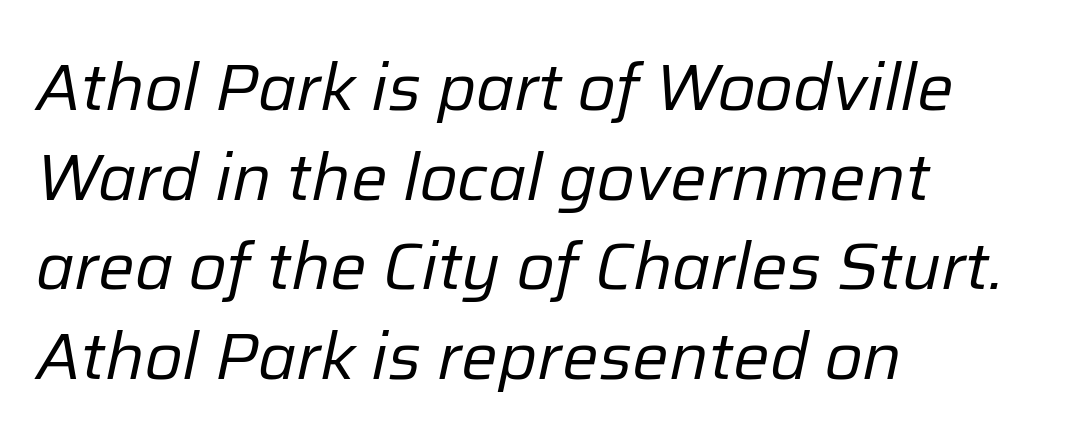
Q: Is the text bold? A: No.
Q: Is the text italic (slanted)? A: Yes, it leans right by about 12 degrees.
Q: Is the text underlined? A: No.
Q: How is the paragraph aligned? A: Left-aligned.
Q: Is the spacing between letters normal or unusually wide? A: Normal.
Q: Is the spacing between lines tight, normal or loose? A: Normal.
Q: Width (condensed, normal, or wide)? A: Normal.
Q: Stroke contrast? A: Low.
Q: x-height? A: Medium.
Q: Monospaced? A: No.
